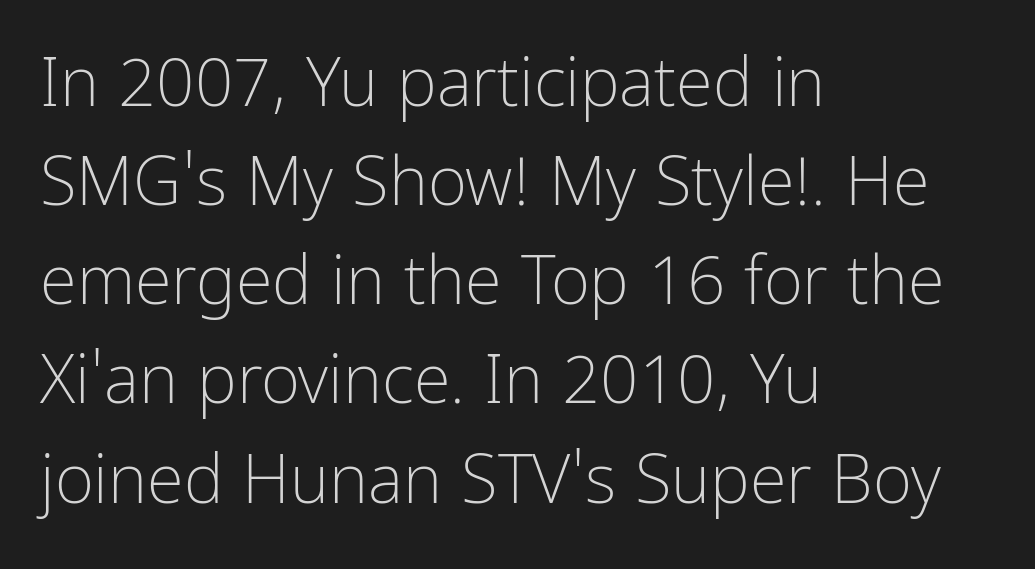
The image shows 67 px light, condensed sans-serif type, upright; set left-aligned, normal line spacing (1.48x), normal letter spacing, not underlined; low stroke contrast and a medium x-height.
